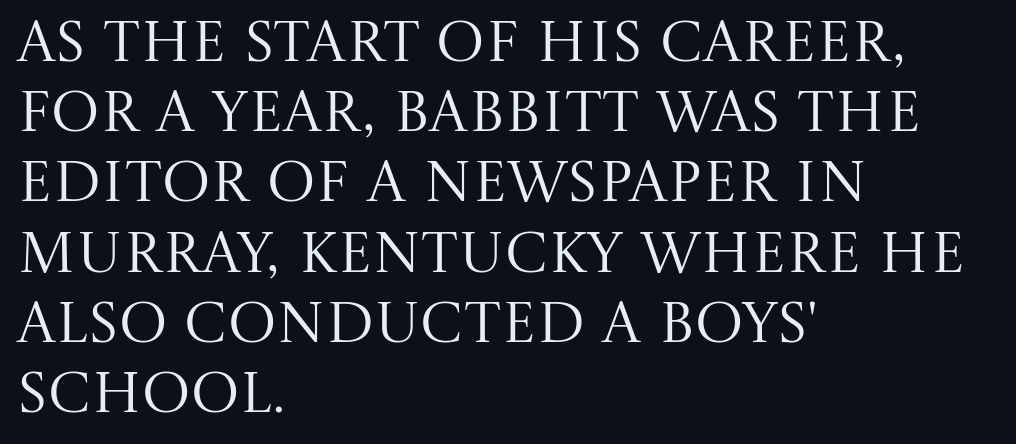
Is the letter spacing exaggerated? No — it looks like the ordinary default. Look at the bottom of the vertical strokes: they flare into serifs here. This sample uses an upright cut, with every glyph sitting square on the baseline. The lines are quadded left.
